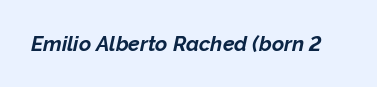
{"italic": "yes", "lean": "right", "slant_degrees": 12, "bold": "yes", "underline": "no", "letter_spacing": "normal", "letter_spacing_em": 0.0, "glyph_px": 21}
